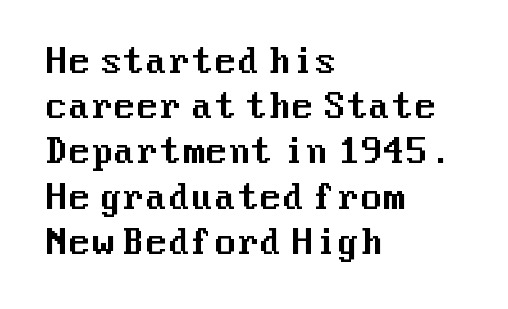
{"serif": "no", "italic": "no", "width": "normal", "stroke_contrast": "medium", "x_height": "medium", "underline": "no", "align": "left", "line_spacing": "normal", "line_spacing_ratio": 1.37, "letter_spacing": "normal", "letter_spacing_em": 0.0, "glyph_px": 33}
